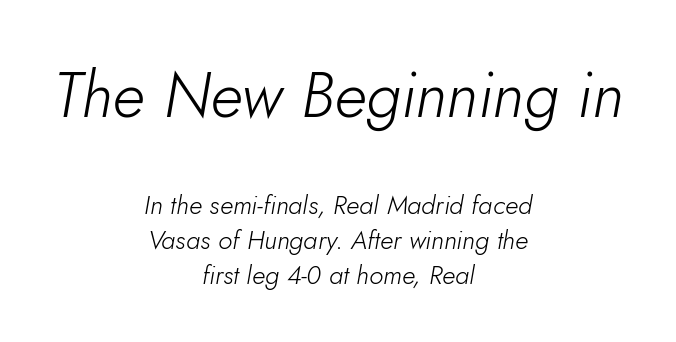
The image shows 64 px light type, italic (leaning right); set centered, normal line spacing (1.35x), normal letter spacing, not underlined; the first (top) block is 2.46x larger; low stroke contrast and a small x-height.
